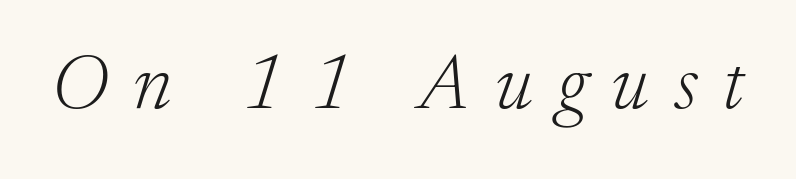
{"serif": "yes", "italic": "yes", "lean": "right", "slant_degrees": 17, "bold": "no", "weight": "light", "width": "normal", "stroke_contrast": "low", "x_height": "medium", "monospaced": "no", "underline": "no", "letter_spacing": "wide", "letter_spacing_em": 0.32, "glyph_px": 78}
